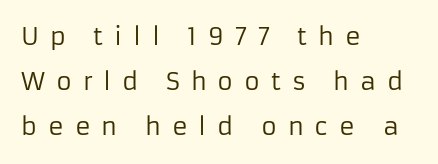
The image shows 24 px text type, upright; set left-aligned, line spacing 1.88x, unusually wide letter spacing (+0.45 em), not underlined.
